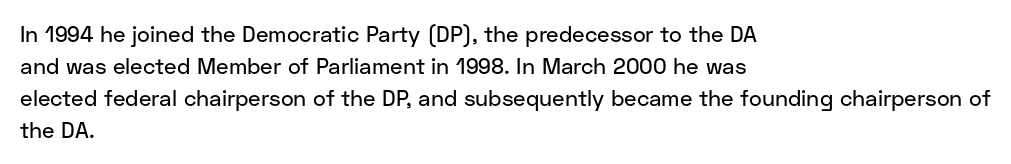
{"italic": "no", "underline": "no", "align": "left", "line_spacing": "normal", "line_spacing_ratio": 1.46, "letter_spacing": "normal", "letter_spacing_em": 0.0, "glyph_px": 22}
